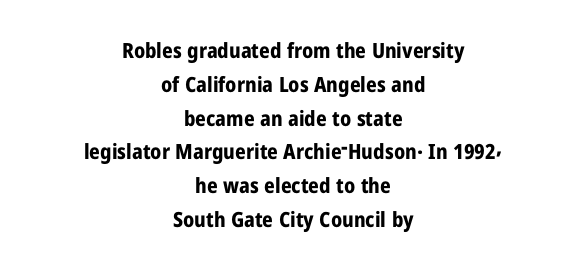
Q: Is the text bold? A: Yes.
Q: Is the text italic (slanted)? A: No, it is upright.
Q: Is the text underlined? A: No.
Q: How is the paragraph aligned? A: Centered.
Q: Is the spacing between letters normal or unusually wide? A: Normal.
Q: Is the spacing between lines tight, normal or loose? A: Normal.
